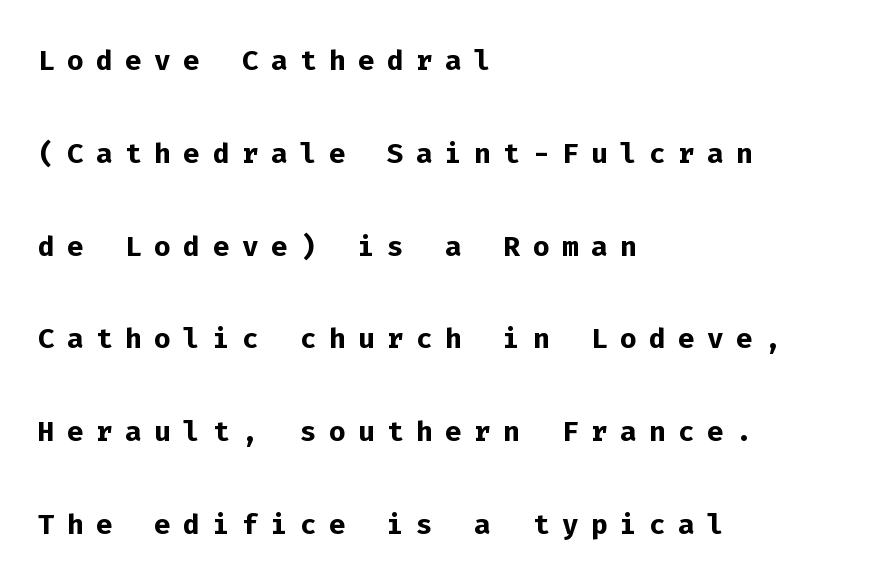
These lines are rendered in a fixed-pitch font. These lines have a slow, spaced-out rhythm from letter to letter. Each row of text sits above clean, open space. Ascenders rise straight up at ninety degrees. I'd call this a sans setting — the letters go barefoot.
